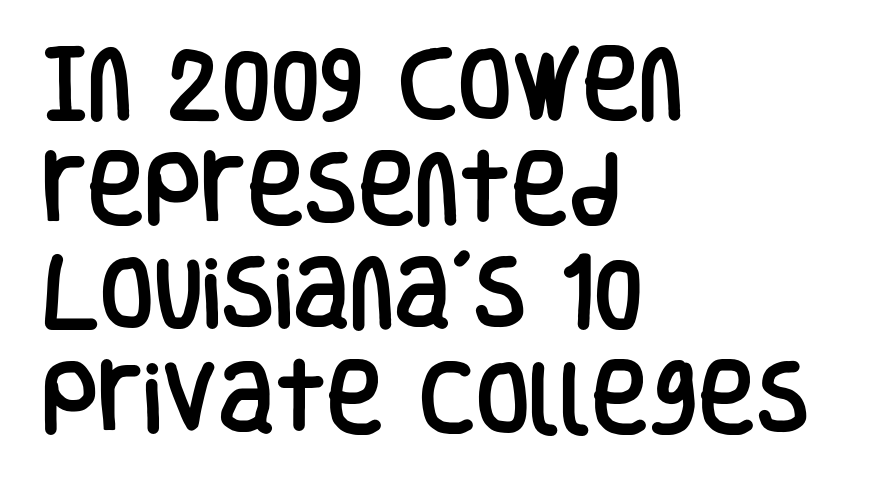
The image shows 78 px condensed sans-serif type, upright; set left-aligned, normal line spacing (1.34x), normal letter spacing, not underlined; low stroke contrast and a large x-height.
